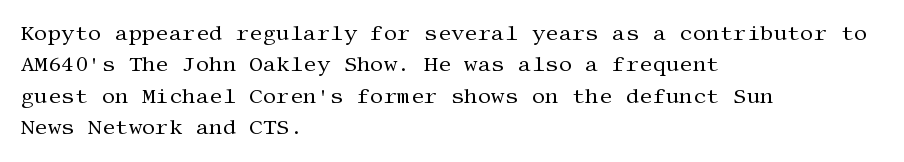
{"italic": "no", "bold": "no", "underline": "no", "align": "left", "line_spacing": "normal", "line_spacing_ratio": 1.5, "letter_spacing": "normal", "letter_spacing_em": 0.0, "glyph_px": 21}
